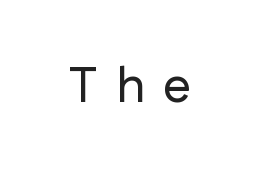
Q: Is the text italic (slanted)? A: No, it is upright.
Q: Is the typeface a serif or a sans-serif typeface? A: Sans-serif.
Q: Is the text underlined? A: No.
Q: Is the spacing between letters normal or unusually wide? A: Unusually wide.
Q: Width (condensed, normal, or wide)? A: Normal.
Q: Stroke contrast? A: Low.
Q: x-height? A: Medium.
Q: Monospaced? A: No.
